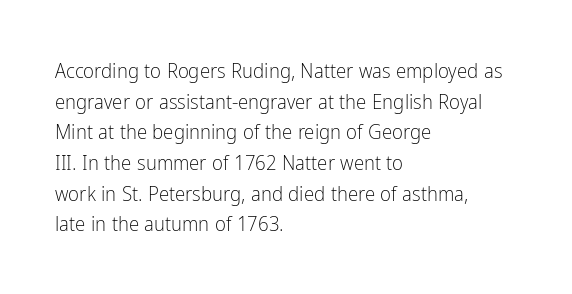
The image shows 21 px text type, upright; set left-aligned, normal line spacing (1.46x), normal letter spacing, not underlined.
